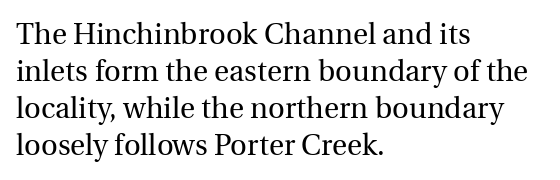
{"serif": "yes", "italic": "no", "bold": "no", "weight": "regular", "width": "normal", "x_height": "medium", "monospaced": "no", "underline": "no", "align": "left", "line_spacing": "normal", "line_spacing_ratio": 1.28, "letter_spacing": "normal", "letter_spacing_em": 0.0, "glyph_px": 29}
